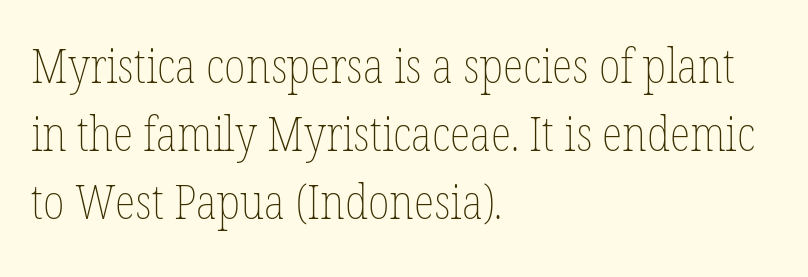
Stems and bowls with no extra thickness — not bold. Observe the ordinary spacing: letters are neighbours, not strangers. Check under the words: just untouched page. Is this a fixed-width face? No — the glyphs have proportional, varying widths. When letters stand straight like this, we call the style roman or upright. The rows are spaced the way most documents space them.
